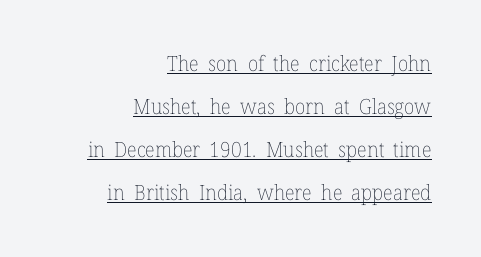
Stem width sits at or under what a default text font uses. One glance says open: line gaps are wider than usual. This sample uses an upright cut, with every glyph sitting square on the baseline. A flush-right, rag-left setting is used for this passage. Observe the ordinary spacing: letters are neighbours, not strangers. A baseline rule has been typeset under these characters.
